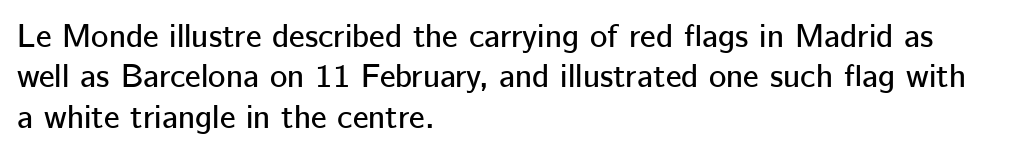
Anything drawn beneath the words? Only blank space. The passage shown is typed in a proportional face where columns would drift. Do the letters lean? They stand straight. Short note: letters normally spaced. The face used here is a sans, in the tradition of grotesques and geometrics. These lines stack with their left ends in a neat column.
